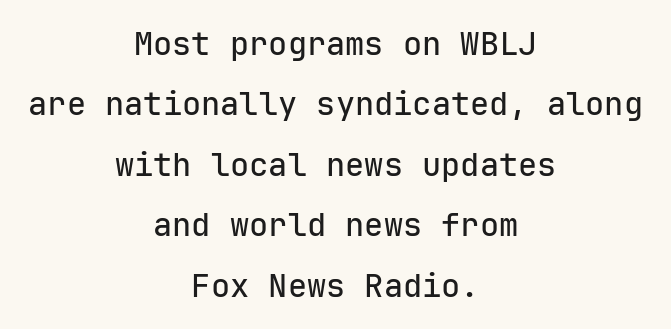
Inter-character spacing is left at the font's built-in metrics. These lines are composed in type without serifs. Does the copy run flush right? No — it is centered line by line. Monospaced: the letters line up in strict vertical columns. Underlining? Definitely not there.
